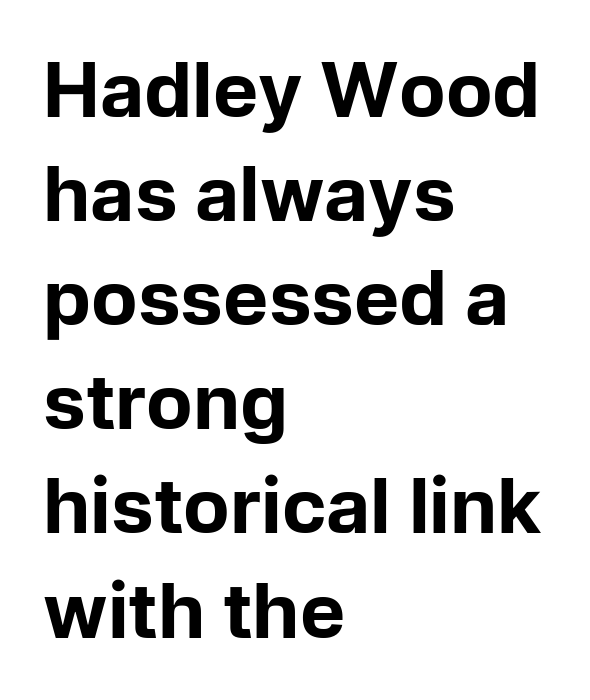
Q: Is the text bold? A: Yes.
Q: Is the text italic (slanted)? A: No, it is upright.
Q: Is the typeface a serif or a sans-serif typeface? A: Sans-serif.
Q: Is the text underlined? A: No.
Q: How is the paragraph aligned? A: Left-aligned.
Q: Is the spacing between letters normal or unusually wide? A: Normal.
Q: Is the spacing between lines tight, normal or loose? A: Normal.
Q: Width (condensed, normal, or wide)? A: Normal.
Q: Stroke contrast? A: Low.
Q: x-height? A: Medium.
Q: Monospaced? A: No.
